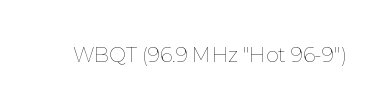
Q: Is the text bold? A: No.
Q: Is the text italic (slanted)? A: No, it is upright.
Q: Is the text underlined? A: No.
Q: Is the spacing between letters normal or unusually wide? A: Normal.
